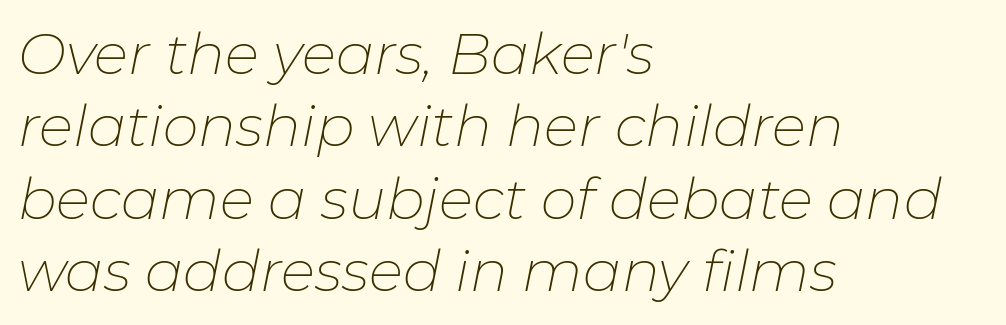
Q: Is the text bold? A: No.
Q: Is the text italic (slanted)? A: Yes, it leans right by about 11 degrees.
Q: Is the text underlined? A: No.
Q: How is the paragraph aligned? A: Left-aligned.
Q: Is the spacing between letters normal or unusually wide? A: Normal.
Q: Is the spacing between lines tight, normal or loose? A: Normal.
Q: Width (condensed, normal, or wide)? A: Normal.
Q: Stroke contrast? A: Low.
Q: x-height? A: Medium.
Q: Monospaced? A: No.
